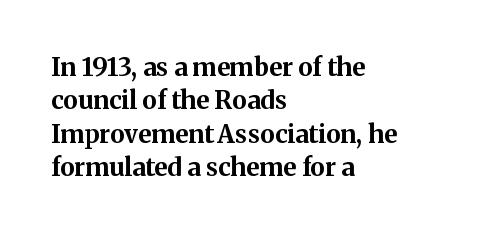
Notice how the passage keeps a crisp vertical edge on the left only. Ordinary non-slanted type is in use. This sample uses plain, unmodified letter spacing. Strong, thick strokes mark this as bold type. Normally led — the rows are evenly, conventionally spaced.
